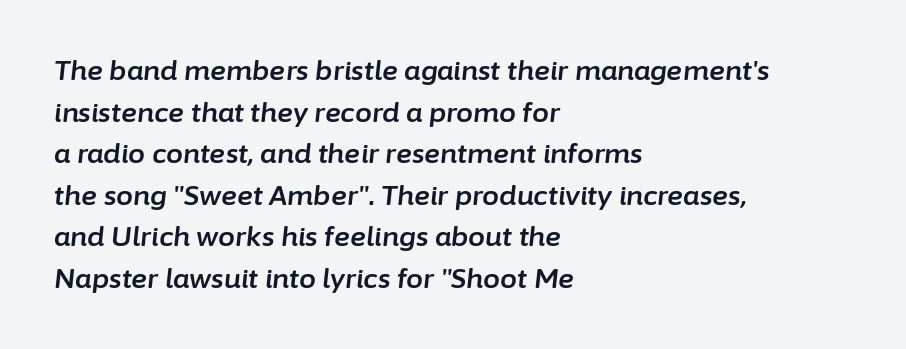
Rows of type keep a routine distance in the vertical direction. The gaps between neighbouring characters are ordinary and unremarkable. Underline: absent. There's an unmistakable incline to the writing here. This sample is left-justified, so line endings fall wherever the words run out.
